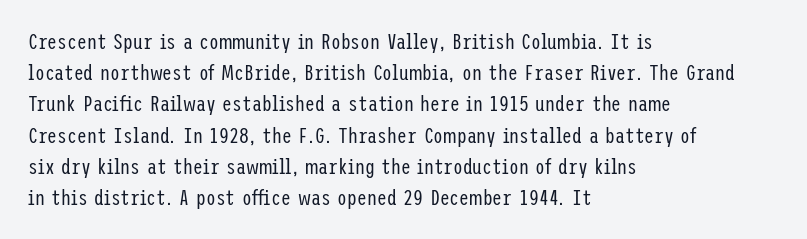
Every row of glyphs begins at an identical x-position on the left. The typesetting does not lean heavy: it is not bold. One glance says typical: line gaps are just what's usual. Underlining? Definitely not there.
